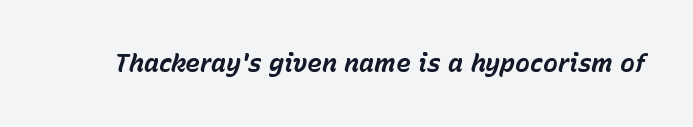
The image shows 25 px bold type, italic (leaning right); set normal letter spacing, not underlined.
